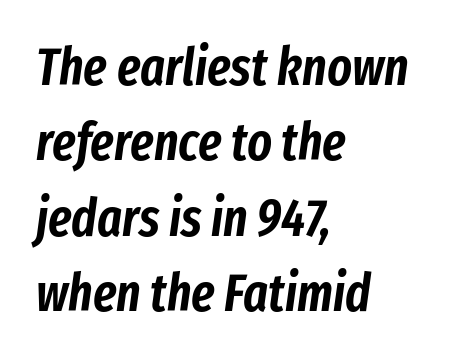
{"italic": "yes", "lean": "right", "slant_degrees": 8, "width": "condensed", "stroke_contrast": "low", "x_height": "medium", "monospaced": "no", "underline": "no", "align": "left", "line_spacing": "normal", "line_spacing_ratio": 1.45, "letter_spacing": "normal", "letter_spacing_em": 0.0, "glyph_px": 52}
